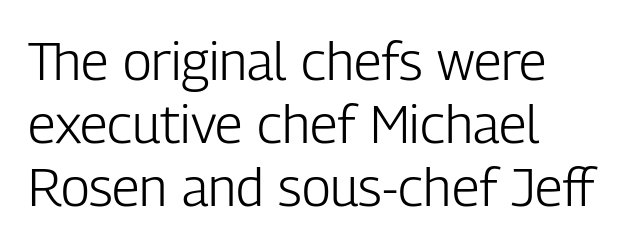
{"serif": "no", "italic": "no", "bold": "no", "weight": "light", "width": "condensed", "stroke_contrast": "low", "x_height": "medium", "monospaced": "no", "underline": "no", "align": "left", "line_spacing_ratio": 1.19, "letter_spacing": "normal", "letter_spacing_em": 0.0, "glyph_px": 53}
